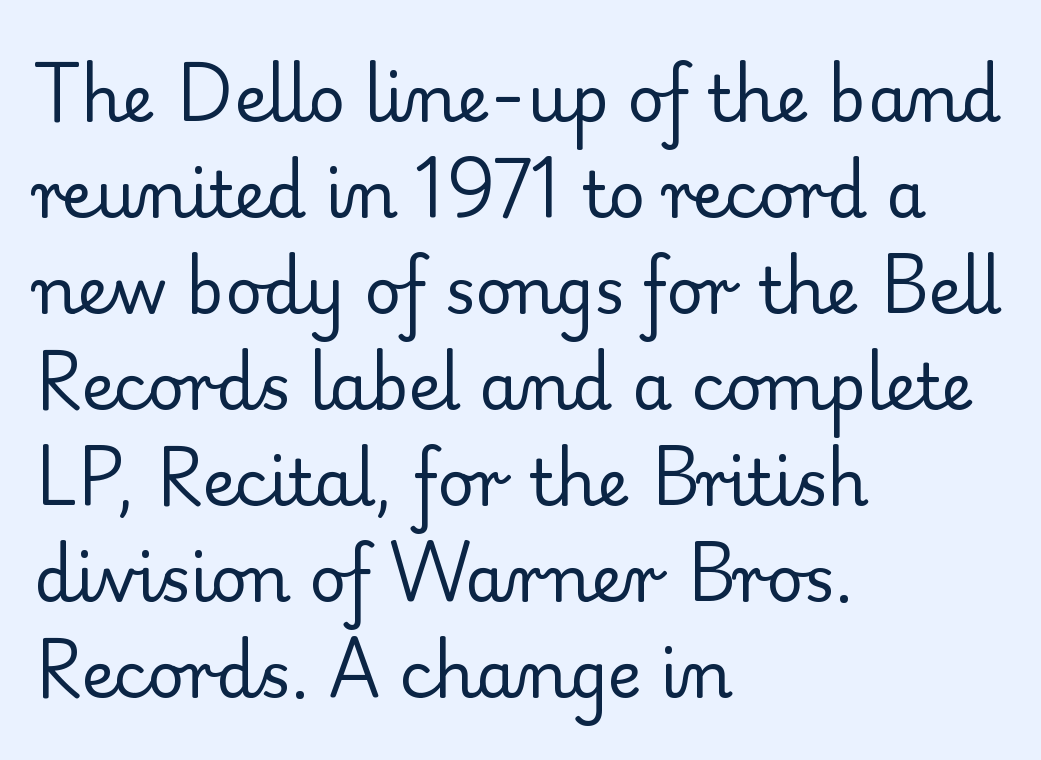
{"serif": "yes", "italic": "no", "bold": "no", "weight": "regular", "width": "normal", "stroke_contrast": "low", "x_height": "small", "monospaced": "no", "underline": "no", "align": "left", "line_spacing": "normal", "line_spacing_ratio": 1.5, "letter_spacing": "normal", "letter_spacing_em": 0.0, "glyph_px": 64}
